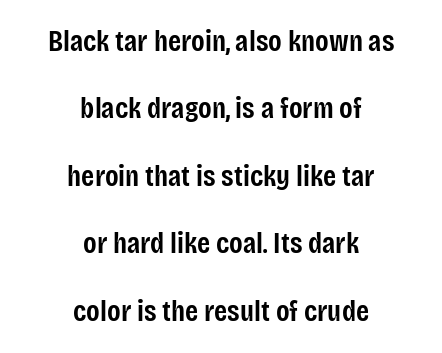
The image shows 30 px semibold, condensed sans-serif type, upright; set centered, loose line spacing (2.25x), normal letter spacing, not underlined; low stroke contrast and a large x-height.
